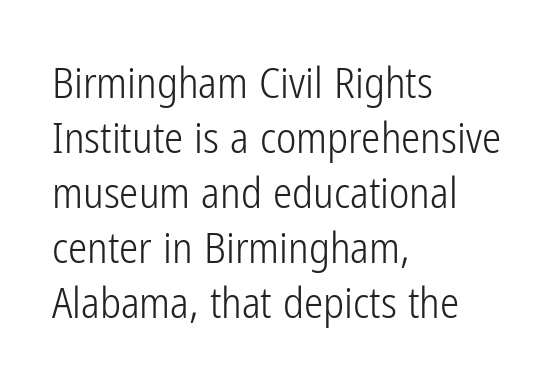
{"serif": "no", "italic": "no", "bold": "no", "weight": "light", "width": "condensed", "stroke_contrast": "low", "x_height": "medium", "monospaced": "no", "underline": "no", "align": "left", "line_spacing": "normal", "line_spacing_ratio": 1.28, "letter_spacing": "normal", "letter_spacing_em": 0.0, "glyph_px": 43}
